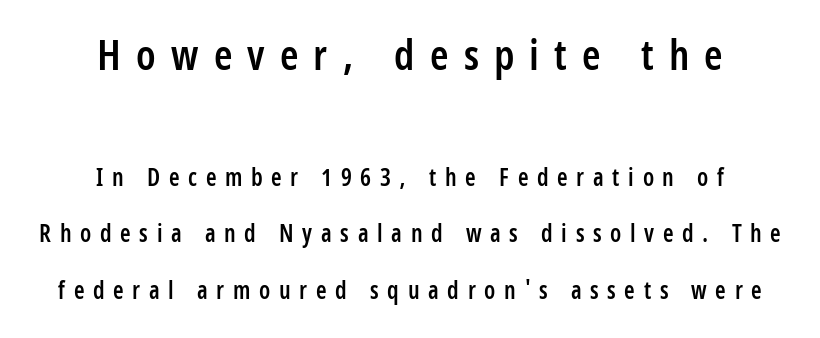
Someone cranked the tracking dial way up on this one. Alignment: centered. You can tell it's not italic because the verticals are truly vertical. Spacing verdict: proportional, widths tailored to each character. Honestly, the rows look like they've been pulled way apart. The more generous point size was reserved for the upper chunk.
